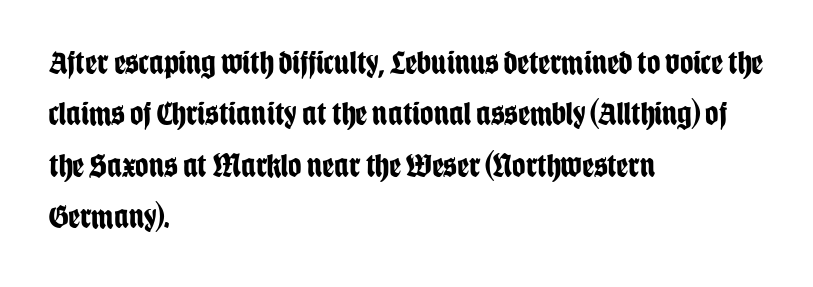
{"serif": "no", "italic": "no", "bold": "yes", "weight": "bold", "width": "condensed", "stroke_contrast": "low", "x_height": "large", "monospaced": "no", "underline": "no", "align": "left", "line_spacing": "normal", "line_spacing_ratio": 1.56, "letter_spacing": "normal", "letter_spacing_em": 0.0, "glyph_px": 33}
